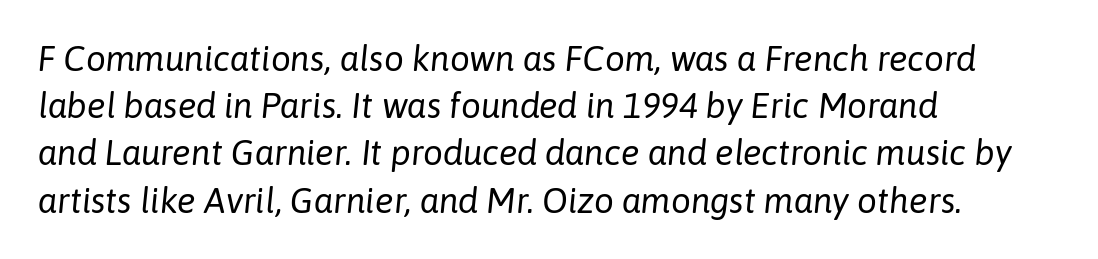
Q: Is the text bold? A: No.
Q: Is the text italic (slanted)? A: Yes, it leans right by about 6 degrees.
Q: Is the text underlined? A: No.
Q: How is the paragraph aligned? A: Left-aligned.
Q: Is the spacing between letters normal or unusually wide? A: Normal.
Q: Is the spacing between lines tight, normal or loose? A: Normal.
Q: Width (condensed, normal, or wide)? A: Normal.
Q: Stroke contrast? A: Low.
Q: x-height? A: Medium.
Q: Monospaced? A: No.
